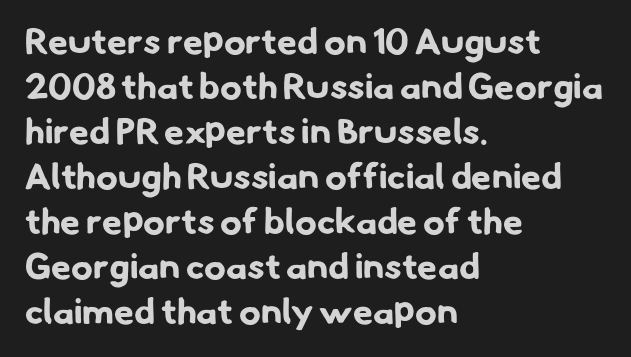
{"serif": "no", "bold": "yes", "weight": "bold", "width": "normal", "stroke_contrast": "low", "x_height": "small", "monospaced": "no", "underline": "no", "align": "left", "line_spacing": "normal", "line_spacing_ratio": 1.25, "letter_spacing": "normal", "letter_spacing_em": 0.0, "glyph_px": 36}
